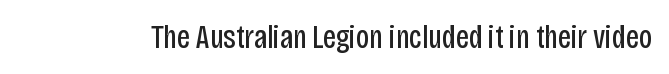
Q: Is the text bold? A: No.
Q: Is the text italic (slanted)? A: No, it is upright.
Q: Is the typeface a serif or a sans-serif typeface? A: Sans-serif.
Q: Is the text underlined? A: No.
Q: Is the spacing between letters normal or unusually wide? A: Normal.
Q: Width (condensed, normal, or wide)? A: Condensed.
Q: Stroke contrast? A: Low.
Q: x-height? A: Large.
Q: Monospaced? A: No.
